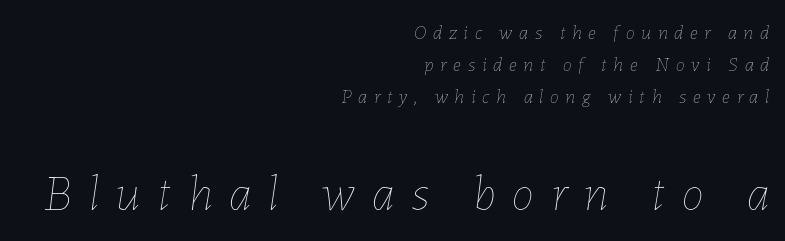
{"italic": "yes", "lean": "right", "slant_degrees": 7, "bold": "no", "weight": "thin", "width": "normal", "stroke_contrast": "low", "x_height": "medium", "monospaced": "no", "underline": "no", "align": "right", "line_spacing": "normal", "line_spacing_ratio": 1.6, "letter_spacing": "wide", "letter_spacing_em": 0.34, "larger_block": "second", "size_ratio": 2.5, "glyph_px": 50}
